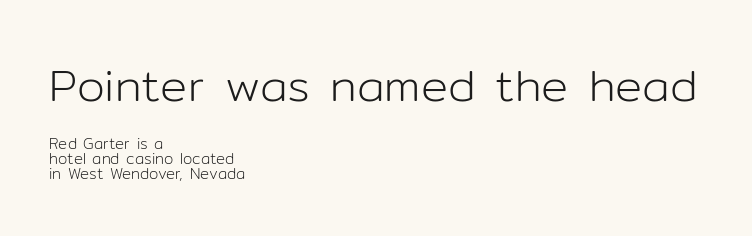
{"serif": "no", "italic": "no", "bold": "no", "weight": "light", "width": "normal", "stroke_contrast": "low", "x_height": "medium", "monospaced": "no", "underline": "no", "align": "left", "line_spacing": "tight", "line_spacing_ratio": 1.02, "letter_spacing": "normal", "letter_spacing_em": 0.0, "larger_block": "first", "size_ratio": 3.0, "glyph_px": 45}
